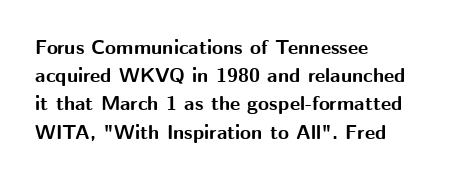
The image shows 20 px bold type, upright; set left-aligned, normal line spacing (1.41x), normal letter spacing, not underlined.
